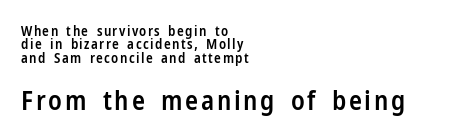
Typesetter's note: demi weight, one step under bold. The words here are not underlined. Which of the two is more prominent by size? The second, at the bottom. Every stem runs plumb, perpendicular to the baseline. Vertically, the passage feels compressed, each row crowding the next.
